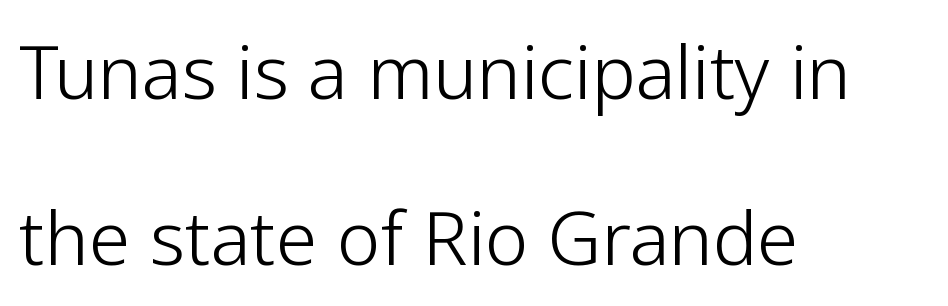
Q: Is the text bold? A: No.
Q: Is the text italic (slanted)? A: No, it is upright.
Q: Is the typeface a serif or a sans-serif typeface? A: Sans-serif.
Q: Is the text underlined? A: No.
Q: How is the paragraph aligned? A: Left-aligned.
Q: Is the spacing between letters normal or unusually wide? A: Normal.
Q: Is the spacing between lines tight, normal or loose? A: Loose.
Q: Width (condensed, normal, or wide)? A: Normal.
Q: Stroke contrast? A: Low.
Q: x-height? A: Medium.
Q: Monospaced? A: No.
